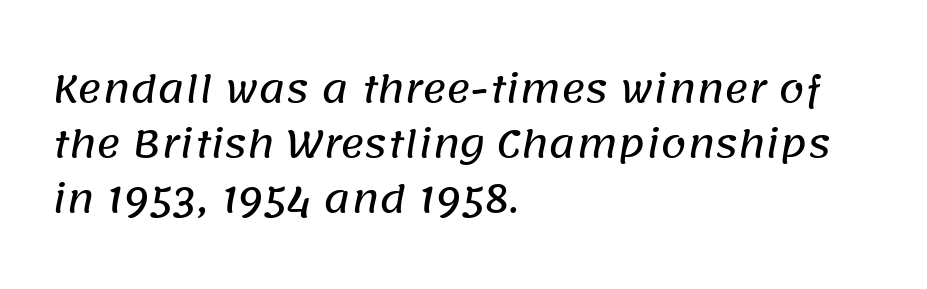
Q: Is the typeface a serif or a sans-serif typeface? A: Sans-serif.
Q: Is the text underlined? A: No.
Q: How is the paragraph aligned? A: Left-aligned.
Q: Is the spacing between letters normal or unusually wide? A: Normal.
Q: Is the spacing between lines tight, normal or loose? A: Normal.
Q: Width (condensed, normal, or wide)? A: Normal.
Q: Stroke contrast? A: Low.
Q: x-height? A: Large.
Q: Monospaced? A: No.
